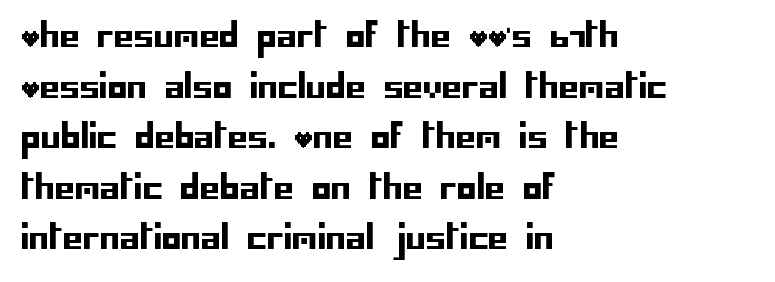
Q: Is the text italic (slanted)? A: No, it is upright.
Q: Is the typeface a serif or a sans-serif typeface? A: Sans-serif.
Q: Is the text underlined? A: No.
Q: How is the paragraph aligned? A: Left-aligned.
Q: Is the spacing between letters normal or unusually wide? A: Normal.
Q: Is the spacing between lines tight, normal or loose? A: Normal.
Q: Width (condensed, normal, or wide)? A: Normal.
Q: Stroke contrast? A: Low.
Q: x-height? A: Large.
